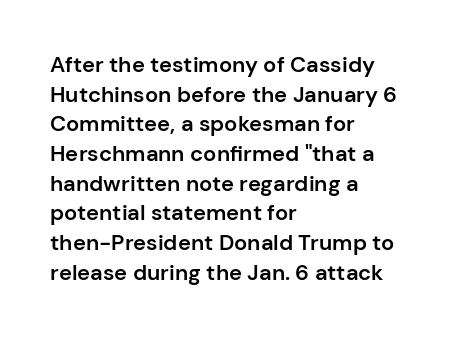
Q: Is the text bold? A: Semi-bold.
Q: Is the text italic (slanted)? A: No, it is upright.
Q: Is the text underlined? A: No.
Q: How is the paragraph aligned? A: Left-aligned.
Q: Is the spacing between letters normal or unusually wide? A: Normal.
Q: Is the spacing between lines tight, normal or loose? A: Normal.
